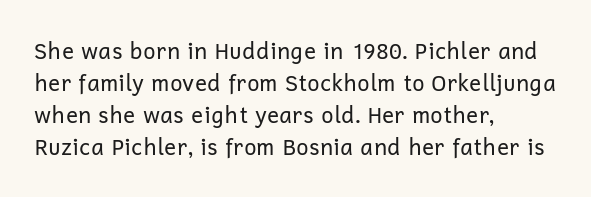
The image shows 22 px text type, upright; set left-aligned, normal line spacing (1.45x), normal letter spacing, not underlined.
